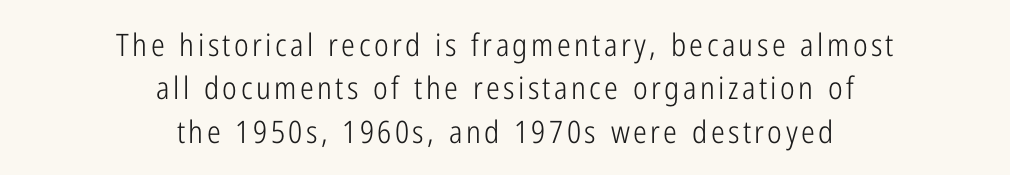
Q: Is the text bold? A: No.
Q: Is the text italic (slanted)? A: No, it is upright.
Q: Is the typeface a serif or a sans-serif typeface? A: Sans-serif.
Q: Is the text underlined? A: No.
Q: How is the paragraph aligned? A: Centered.
Q: Is the spacing between lines tight, normal or loose? A: Normal.
Q: Width (condensed, normal, or wide)? A: Condensed.
Q: Stroke contrast? A: Low.
Q: x-height? A: Medium.
Q: Monospaced? A: No.
